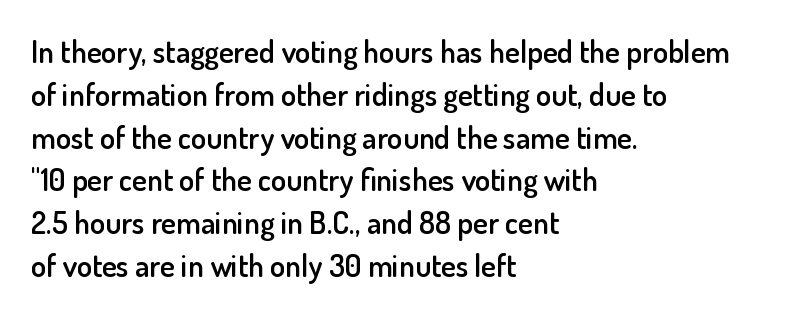
Q: Is the text bold? A: Semi-bold.
Q: Is the text italic (slanted)? A: No, it is upright.
Q: Is the typeface a serif or a sans-serif typeface? A: Sans-serif.
Q: Is the text underlined? A: No.
Q: How is the paragraph aligned? A: Left-aligned.
Q: Is the spacing between letters normal or unusually wide? A: Normal.
Q: Is the spacing between lines tight, normal or loose? A: Normal.
Q: Width (condensed, normal, or wide)? A: Normal.
Q: Stroke contrast? A: Low.
Q: x-height? A: Small.
Q: Monospaced? A: No.
